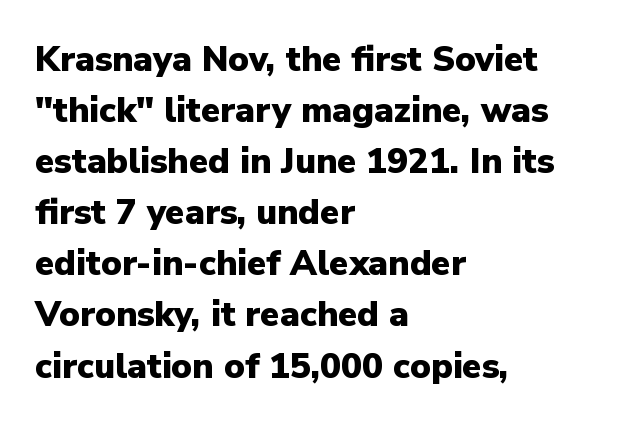
Rows of type keep a routine distance in the vertical direction. Ordinary non-slanted type is in use. The rendering keeps characters at their native spacing. In CSS terms this would be text-align: left. To sum up the face: it is a sans, with no serifs. Note the varied advance widths — an 'i' is clearly narrower than an 'm'.
